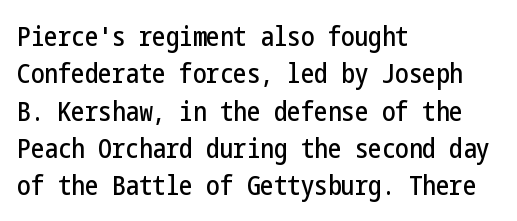
The image shows 27 px text type, upright; set left-aligned, normal line spacing (1.38x), normal letter spacing, not underlined.
